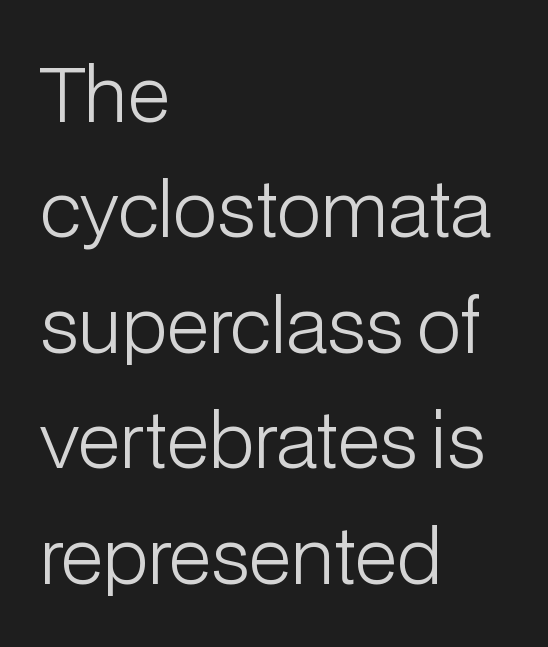
The image shows 74 px light sans-serif type, upright; set left-aligned, normal line spacing (1.56x), normal letter spacing, not underlined; low stroke contrast and a medium x-height.
